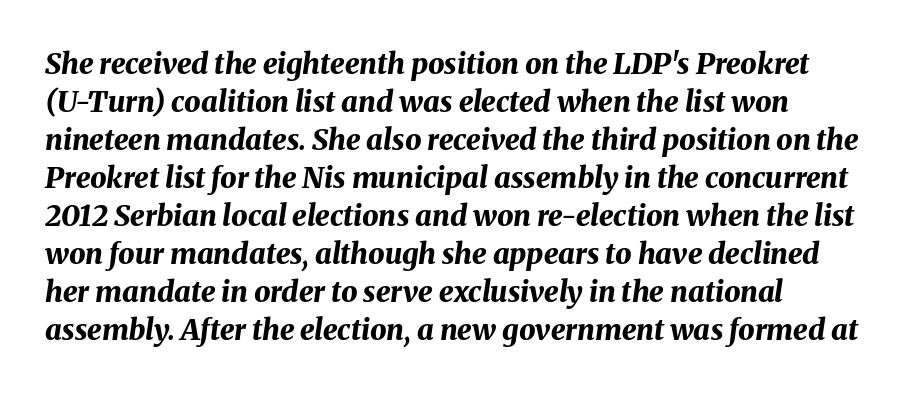
{"italic": "yes", "lean": "right", "slant_degrees": 8, "bold": "yes", "weight": "bold", "width": "normal", "stroke_contrast": "medium", "x_height": "medium", "monospaced": "no", "underline": "no", "align": "left", "line_spacing": "normal", "line_spacing_ratio": 1.31, "letter_spacing": "normal", "letter_spacing_em": 0.0, "glyph_px": 29}
